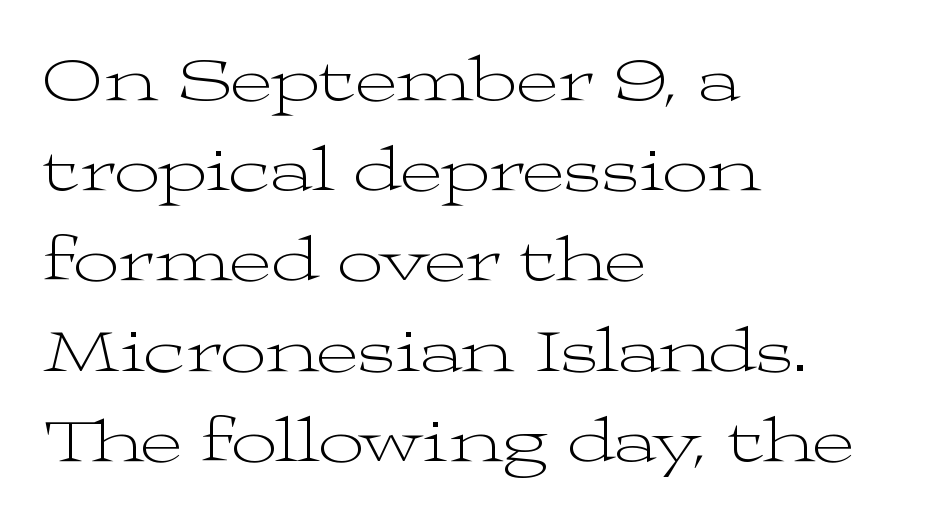
{"serif": "yes", "italic": "no", "bold": "no", "weight": "light", "width": "wide", "stroke_contrast": "medium", "x_height": "medium", "monospaced": "no", "underline": "no", "align": "left", "line_spacing": "normal", "line_spacing_ratio": 1.41, "letter_spacing": "normal", "letter_spacing_em": 0.0, "glyph_px": 64}
